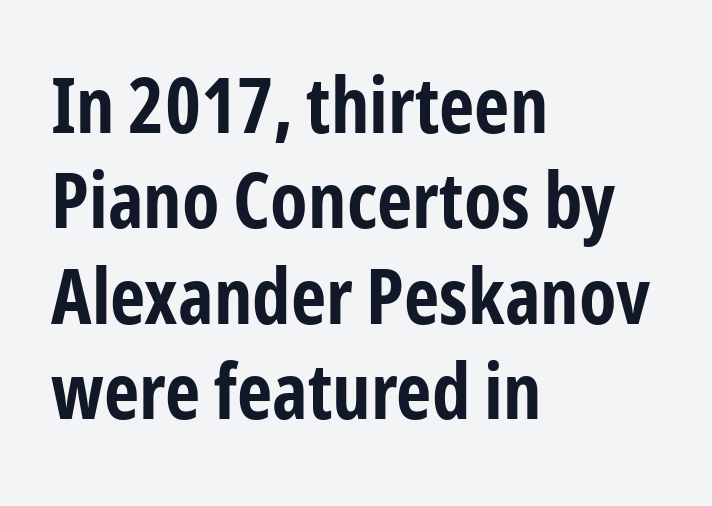
Q: Is the text bold? A: Yes.
Q: Is the text italic (slanted)? A: No, it is upright.
Q: Is the typeface a serif or a sans-serif typeface? A: Sans-serif.
Q: Is the text underlined? A: No.
Q: How is the paragraph aligned? A: Left-aligned.
Q: Is the spacing between letters normal or unusually wide? A: Normal.
Q: Width (condensed, normal, or wide)? A: Condensed.
Q: Stroke contrast? A: Low.
Q: x-height? A: Medium.
Q: Monospaced? A: No.
